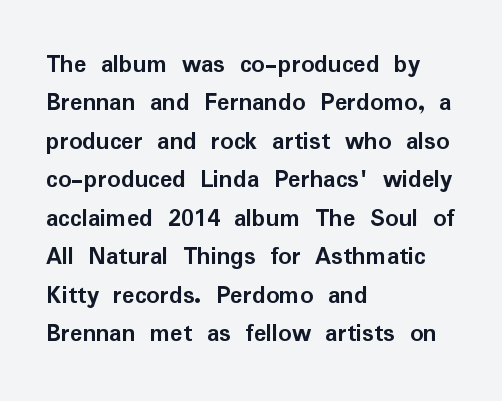
A typesetter would mark this as roman, not italic. Rule under the text: the space is simply empty. Layout note: lines flush left. The designer left line spacing at the default. What weight is shown? A full bold with thick strokes. This sample uses plain, unmodified letter spacing.
